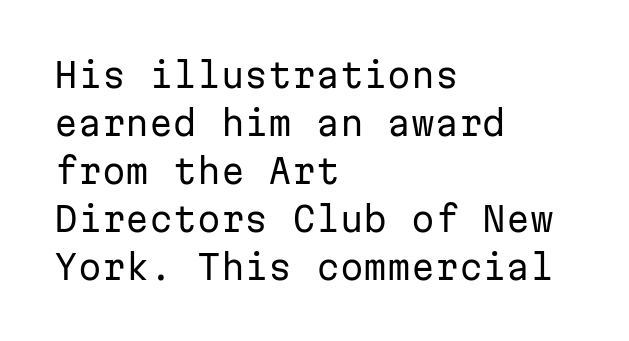
{"serif": "no", "italic": "no", "bold": "no", "weight": "regular", "width": "normal", "stroke_contrast": "low", "x_height": "medium", "monospaced": "yes", "underline": "no", "align": "left", "line_spacing": "normal", "line_spacing_ratio": 1.41, "letter_spacing": "normal", "letter_spacing_em": 0.0, "glyph_px": 34}
